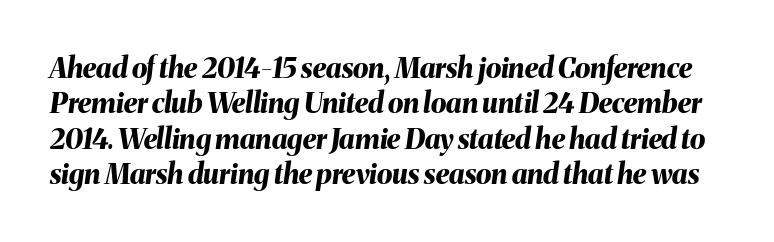
Q: Is the text bold? A: Yes.
Q: Is the text italic (slanted)? A: Yes, it leans right by about 8 degrees.
Q: Is the text underlined? A: No.
Q: Is the spacing between letters normal or unusually wide? A: Normal.
Q: Is the spacing between lines tight, normal or loose? A: Normal.
Q: Width (condensed, normal, or wide)? A: Normal.
Q: Stroke contrast? A: Medium.
Q: x-height? A: Medium.
Q: Monospaced? A: No.
